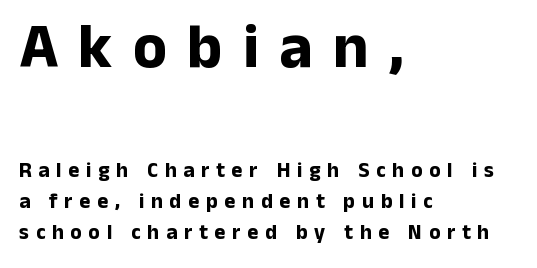
{"serif": "no", "italic": "no", "bold": "yes", "weight": "bold", "width": "normal", "stroke_contrast": "low", "x_height": "medium", "monospaced": "no", "underline": "no", "align": "left", "line_spacing": "normal", "line_spacing_ratio": 1.46, "letter_spacing": "wide", "letter_spacing_em": 0.32, "larger_block": "first", "size_ratio": 3.0, "glyph_px": 63}
